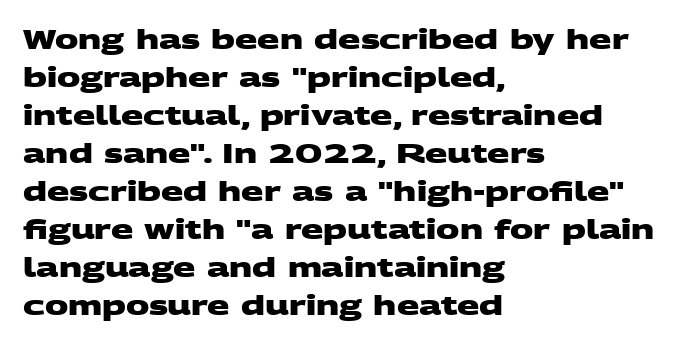
{"bold": "yes", "underline": "no", "align": "left", "line_spacing": "normal", "line_spacing_ratio": 1.46, "letter_spacing": "normal", "letter_spacing_em": 0.0, "glyph_px": 26}
